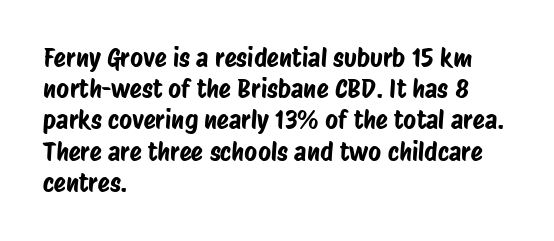
The image shows 25 px text type; set left-aligned, normal line spacing (1.25x), normal letter spacing, not underlined.
